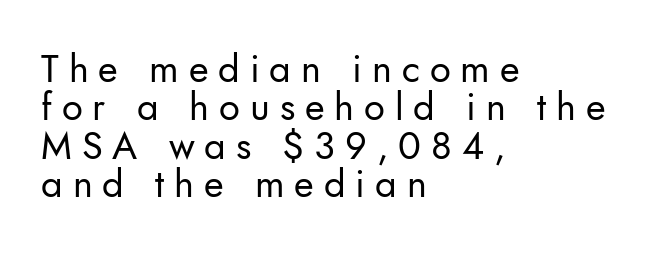
Descenders hang freely into open space. Successive baselines arrive quickly, one right under another. Every character sits straight up, as roman type does. Note the varied advance widths — an 'i' is clearly narrower than an 'm'. All the whitespace from short lines collects on the right.
